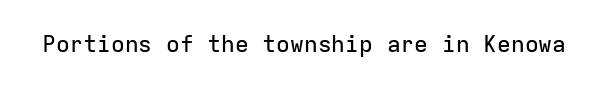
The image shows 23 px text type, upright; set normal letter spacing, not underlined.
